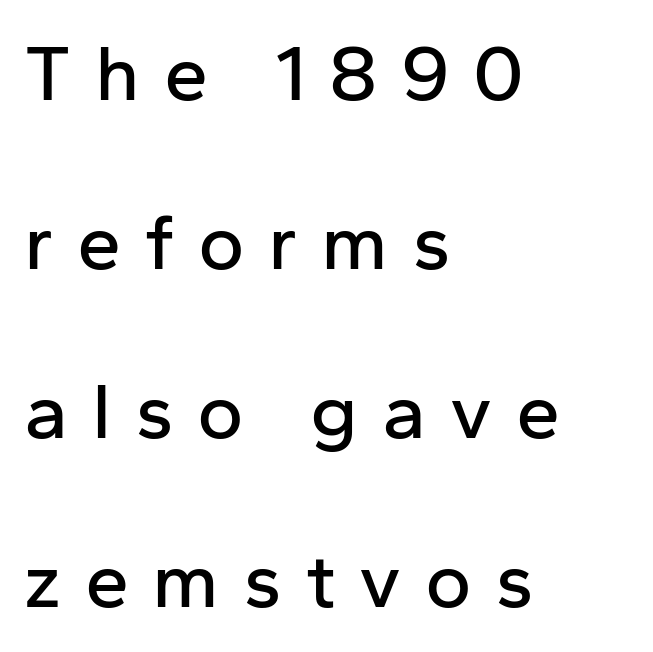
The image shows 79 px sans-serif type, upright; set left-aligned, loose line spacing (2.14x), unusually wide letter spacing (+0.3 em), not underlined; low stroke contrast and a medium x-height.
